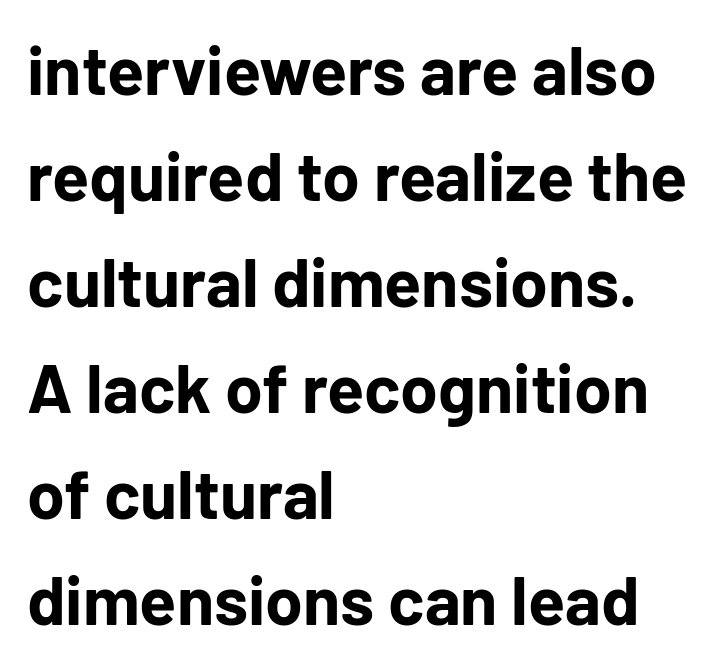
Q: Is the text bold? A: Yes.
Q: Is the text italic (slanted)? A: No, it is upright.
Q: Is the typeface a serif or a sans-serif typeface? A: Sans-serif.
Q: Is the text underlined? A: No.
Q: How is the paragraph aligned? A: Left-aligned.
Q: Is the spacing between letters normal or unusually wide? A: Normal.
Q: Is the spacing between lines tight, normal or loose? A: Normal.
Q: Width (condensed, normal, or wide)? A: Normal.
Q: Stroke contrast? A: Low.
Q: x-height? A: Medium.
Q: Monospaced? A: No.
